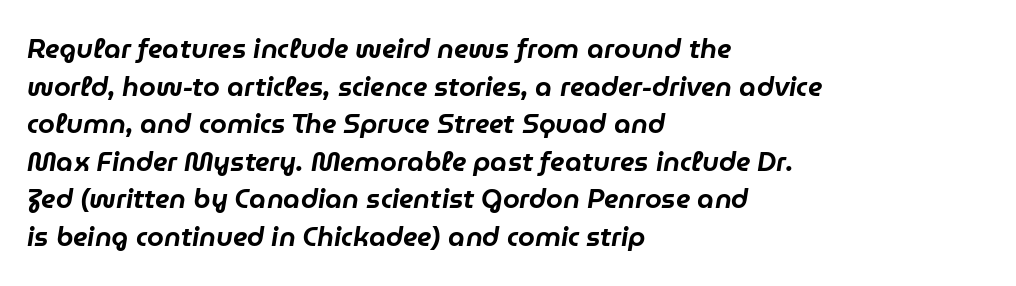
Q: Is the text italic (slanted)? A: Yes, it leans right by about 9 degrees.
Q: Is the text underlined? A: No.
Q: How is the paragraph aligned? A: Left-aligned.
Q: Is the spacing between letters normal or unusually wide? A: Normal.
Q: Is the spacing between lines tight, normal or loose? A: Normal.
